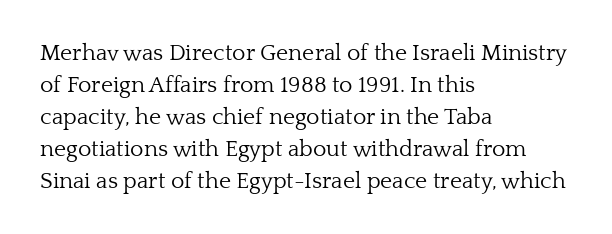
{"italic": "no", "bold": "no", "underline": "no", "align": "left", "line_spacing": "normal", "line_spacing_ratio": 1.39, "letter_spacing": "normal", "letter_spacing_em": 0.0, "glyph_px": 23}
